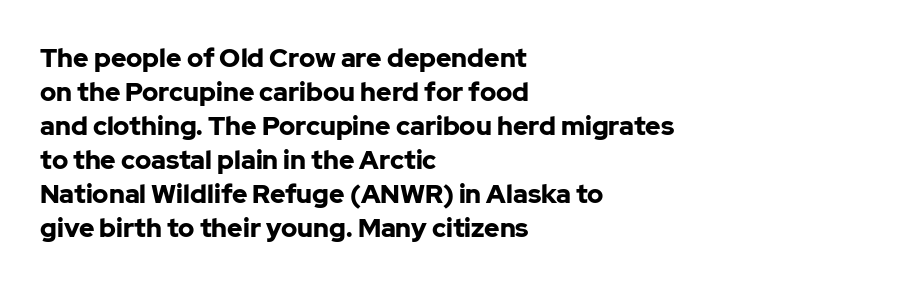
Q: Is the text bold? A: Yes.
Q: Is the text italic (slanted)? A: No, it is upright.
Q: Is the text underlined? A: No.
Q: How is the paragraph aligned? A: Left-aligned.
Q: Is the spacing between letters normal or unusually wide? A: Normal.
Q: Is the spacing between lines tight, normal or loose? A: Normal.
